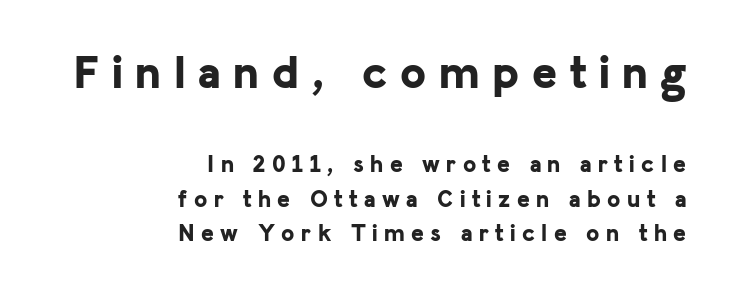
Larger block? The one above; the one below is distinctly smaller. Each row of text sits above clean, open space. Caption: bold face, heavy strokes. These lines are set flush right with a ragged left edge. The rendering shows plain stroke endings on the letterforms — a sans-serif design.
